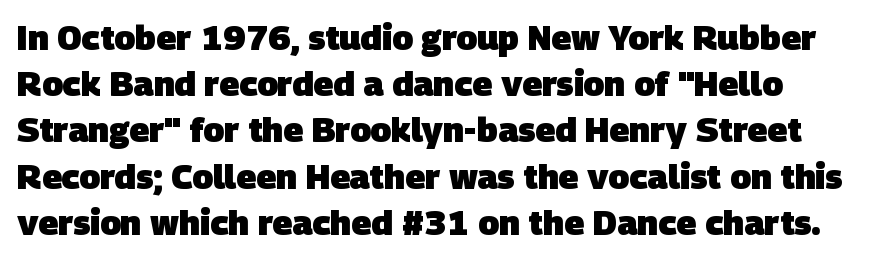
The image shows 34 px heavy sans-serif type; set left-aligned, normal line spacing (1.36x), normal letter spacing, not underlined; low stroke contrast and a large x-height.
